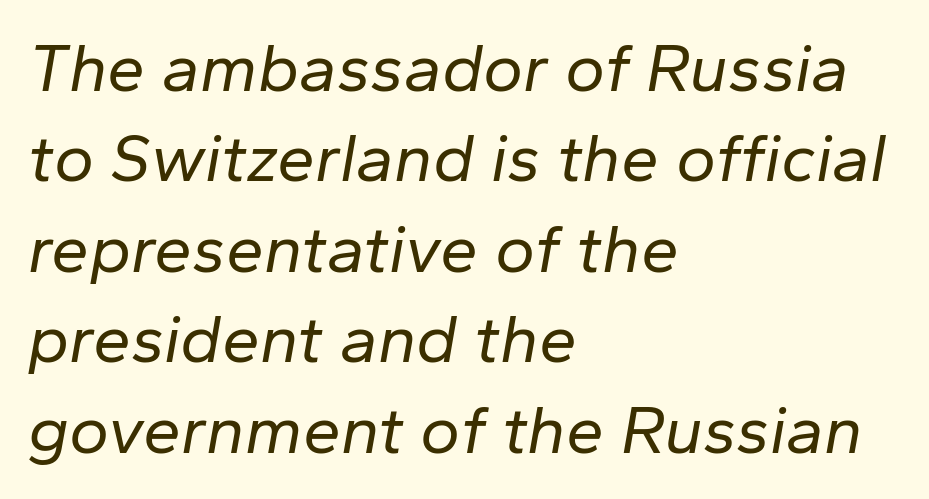
This rendering leaves character spacing at its baseline value. The gap between lines stays unmarked. This sample has the flowing, uneven cadence of proportional lettering. The passage is arranged the way most books set body copy — flush left.
